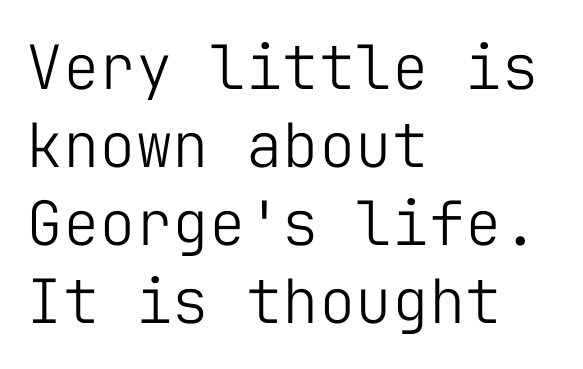
{"serif": "no", "italic": "no", "bold": "no", "weight": "light", "width": "normal", "stroke_contrast": "low", "x_height": "medium", "monospaced": "yes", "underline": "no", "align": "left", "line_spacing": "normal", "line_spacing_ratio": 1.28, "letter_spacing": "normal", "letter_spacing_em": 0.0, "glyph_px": 61}
